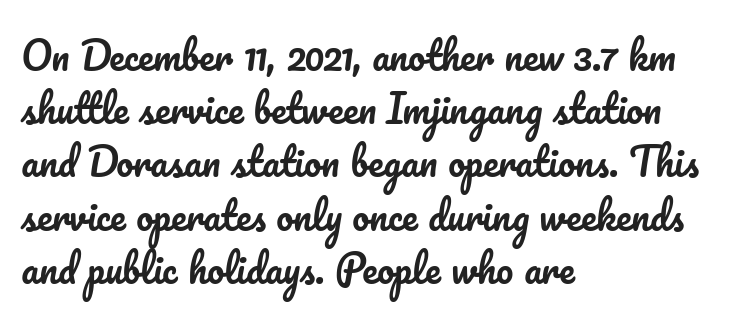
The image shows 38 px text type; set left-aligned, normal line spacing (1.4x), normal letter spacing, not underlined; low stroke contrast and a small x-height.
